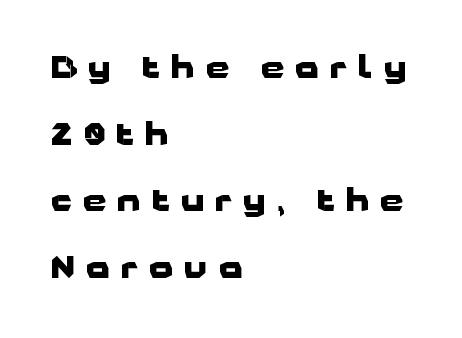
The image shows 30 px heavy, wide sans-serif type, upright; set left-aligned, loose line spacing (2.22x), unusually wide letter spacing (+0.38 em), not underlined; low stroke contrast and a medium x-height.
